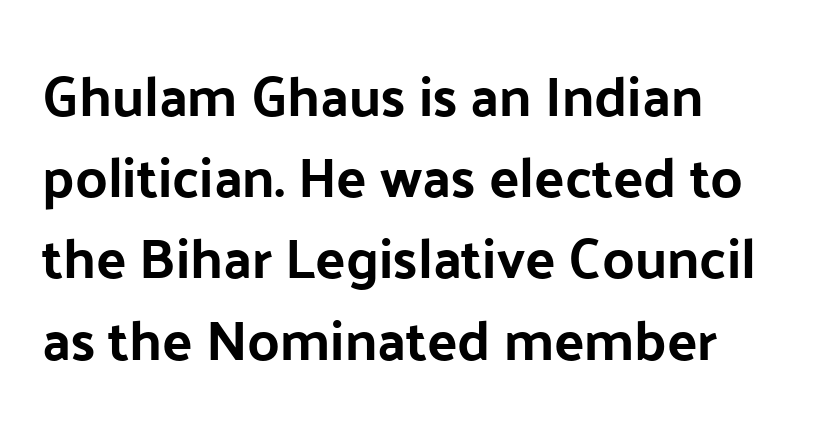
You could call the tracking neutral — neither tight nor loose. Check the space under the baseline: it is left empty. Is there much room between lines? A standard amount, neither cramped nor airy. Upright lettering throughout.
